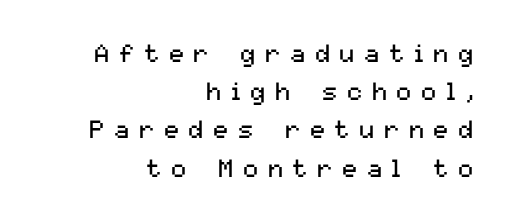
Q: Is the text bold? A: No.
Q: Is the text italic (slanted)? A: No, it is upright.
Q: Is the text underlined? A: No.
Q: How is the paragraph aligned? A: Right-aligned.
Q: Is the spacing between letters normal or unusually wide? A: Unusually wide.
Q: Is the spacing between lines tight, normal or loose? A: Normal.
